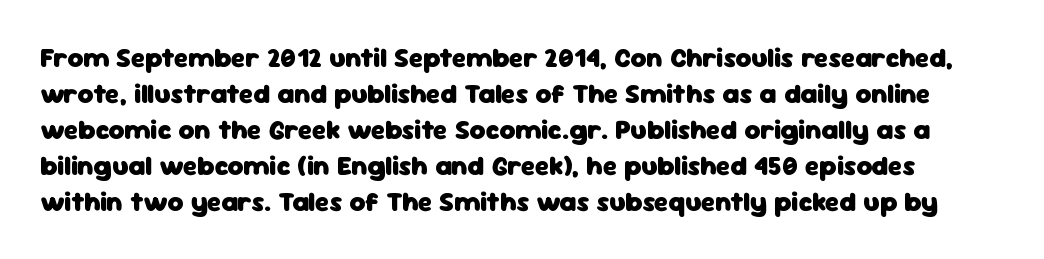
{"italic": "no", "bold": "yes", "underline": "no", "line_spacing": "normal", "line_spacing_ratio": 1.33, "letter_spacing": "normal", "letter_spacing_em": 0.0, "glyph_px": 27}
